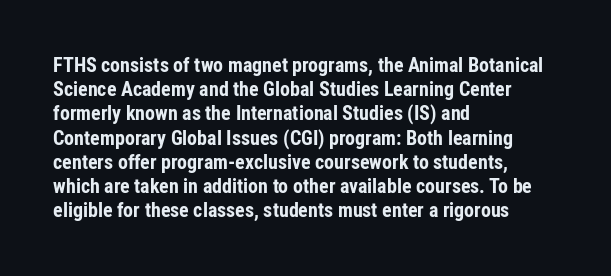
{"italic": "no", "bold": "yes", "underline": "no", "align": "left", "line_spacing_ratio": 1.21, "letter_spacing": "normal", "letter_spacing_em": 0.0, "glyph_px": 20}
